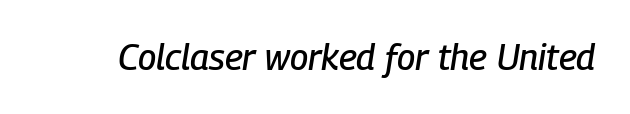
The image shows 36 px condensed type, italic (leaning right); set normal letter spacing, not underlined; low stroke contrast and a medium x-height.
